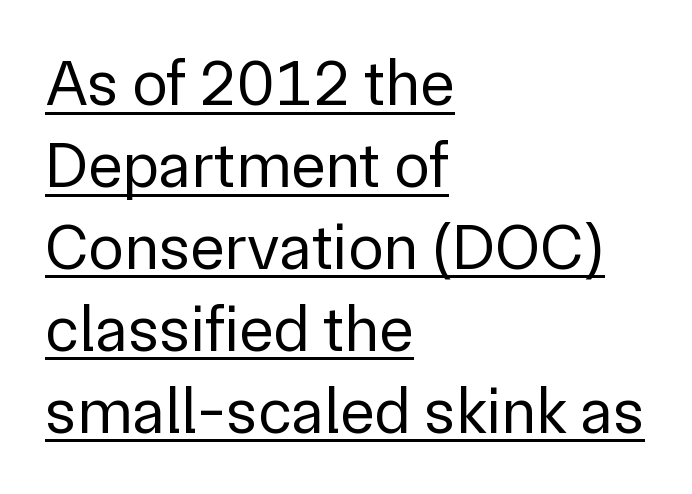
{"serif": "no", "italic": "no", "bold": "no", "weight": "regular", "width": "normal", "stroke_contrast": "low", "x_height": "medium", "monospaced": "no", "underline": "yes", "align": "left", "line_spacing": "normal", "line_spacing_ratio": 1.26, "letter_spacing": "normal", "letter_spacing_em": 0.0, "glyph_px": 65}
